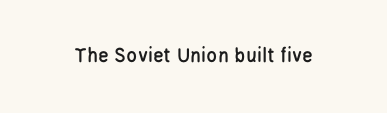
{"italic": "no", "underline": "no", "letter_spacing": "normal", "letter_spacing_em": 0.0, "glyph_px": 22}
